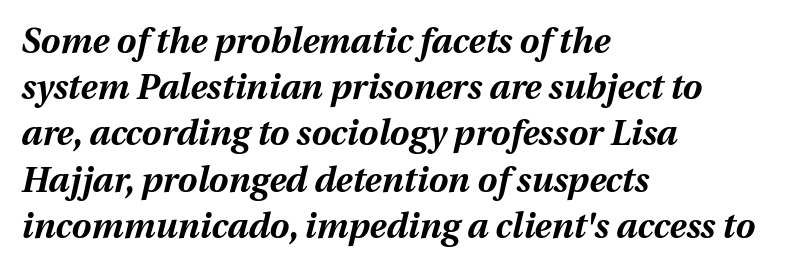
{"italic": "yes", "lean": "right", "slant_degrees": 12, "bold": "yes", "weight": "bold", "width": "normal", "stroke_contrast": "medium", "x_height": "medium", "monospaced": "no", "underline": "no", "align": "left", "line_spacing": "normal", "line_spacing_ratio": 1.32, "letter_spacing": "normal", "letter_spacing_em": 0.0, "glyph_px": 35}
